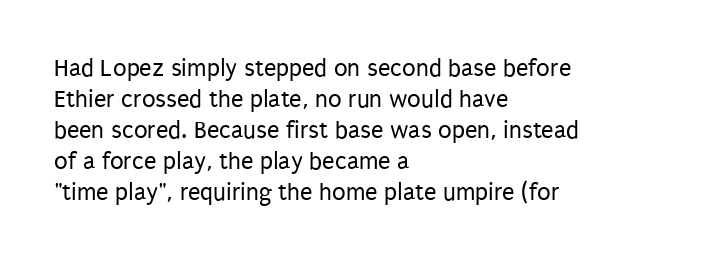
A light-to-regular cut is what we see here. Clear beneath every line of the passage. Vertical strokes here are truly vertical. The passage shown has conventional tracking throughout. Leftover space on each line is placed entirely after the last word.
